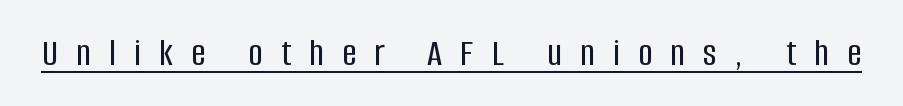
Q: Is the text italic (slanted)? A: No, it is upright.
Q: Is the typeface a serif or a sans-serif typeface? A: Sans-serif.
Q: Is the text underlined? A: Yes.
Q: Is the spacing between letters normal or unusually wide? A: Unusually wide.
Q: Width (condensed, normal, or wide)? A: Condensed.
Q: Stroke contrast? A: Low.
Q: x-height? A: Large.
Q: Monospaced? A: No.
